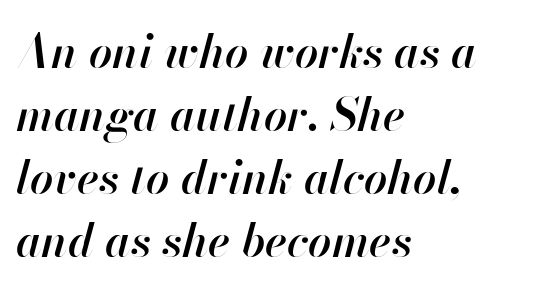
Normally led — the rows are evenly, conventionally spaced. The font is running at a semibold setting, under full bold. The face used here is proportionally spaced, like ordinary book or web type. Nobody drew a line under any word here. Short note: letters normally spaced.
